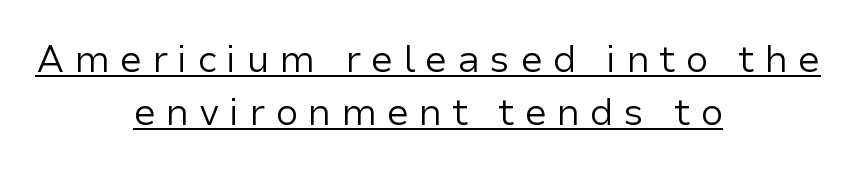
Q: Is the text bold? A: No.
Q: Is the text italic (slanted)? A: No, it is upright.
Q: Is the typeface a serif or a sans-serif typeface? A: Sans-serif.
Q: Is the text underlined? A: Yes.
Q: How is the paragraph aligned? A: Centered.
Q: Is the spacing between letters normal or unusually wide? A: Unusually wide.
Q: Is the spacing between lines tight, normal or loose? A: Normal.
Q: Width (condensed, normal, or wide)? A: Normal.
Q: Stroke contrast? A: Low.
Q: x-height? A: Medium.
Q: Monospaced? A: No.
